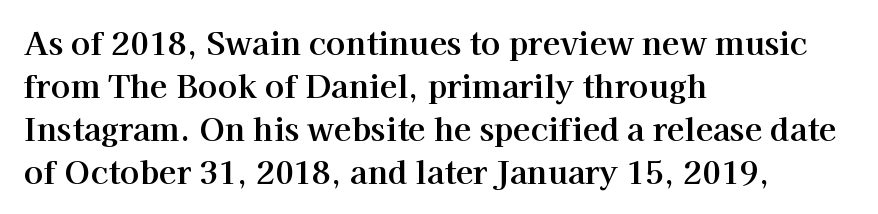
The image shows 32 px serif type, upright; set left-aligned, normal line spacing (1.34x), normal letter spacing, not underlined; high stroke contrast and a medium x-height.
